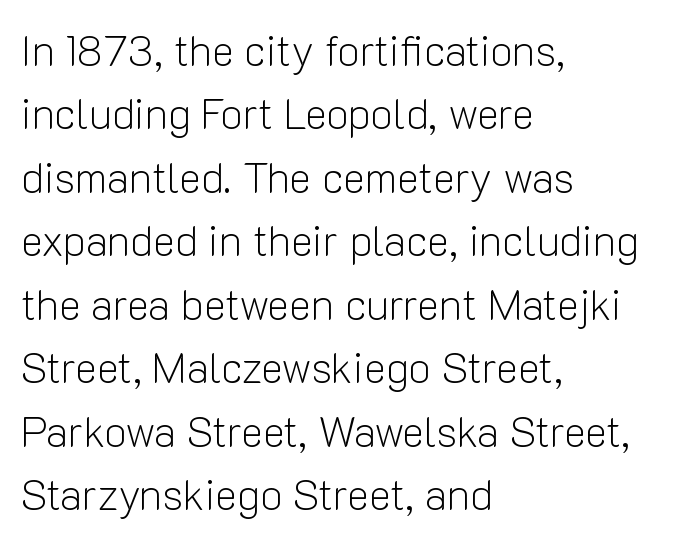
Q: Is the text bold? A: No.
Q: Is the text italic (slanted)? A: No, it is upright.
Q: Is the typeface a serif or a sans-serif typeface? A: Sans-serif.
Q: Is the text underlined? A: No.
Q: How is the paragraph aligned? A: Left-aligned.
Q: Is the spacing between letters normal or unusually wide? A: Normal.
Q: Is the spacing between lines tight, normal or loose? A: Normal.
Q: Width (condensed, normal, or wide)? A: Normal.
Q: Stroke contrast? A: Low.
Q: x-height? A: Medium.
Q: Monospaced? A: No.
